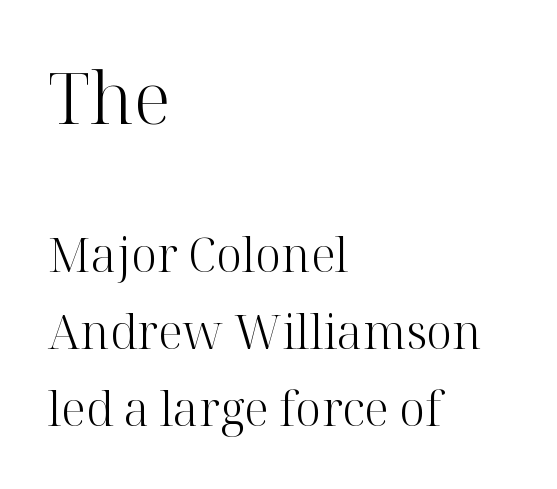
The image shows 71 px light serif type, upright; set left-aligned, normal line spacing (1.64x), normal letter spacing, not underlined; the first (top) block is 1.51x larger; high stroke contrast and a medium x-height.
